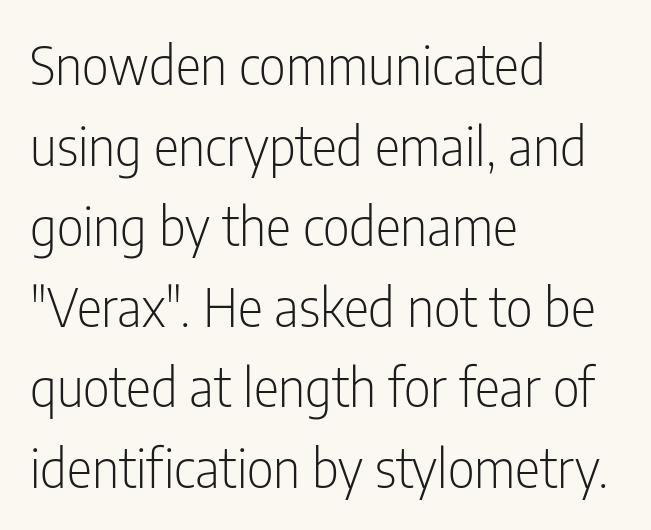
A typesetter would call this proportional, since set widths differ per character. The vertical gap from one line to the next is medium. This is roman type, the default non-slanted kind. Visually the block forms a straight wall on the left and a jagged coastline on the right.
